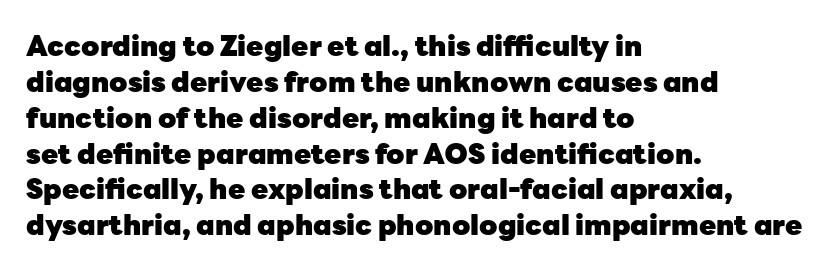
The image shows 28 px heavy sans-serif type, upright; set left-aligned, normal line spacing (1.28x), normal letter spacing, not underlined; low stroke contrast and a medium x-height.
